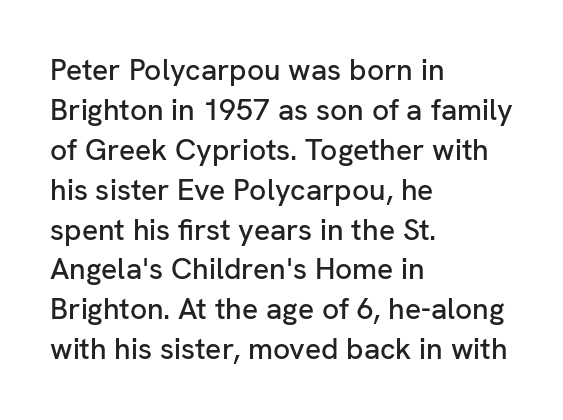
The image shows 30 px sans-serif type, upright; set left-aligned, normal line spacing (1.33x), normal letter spacing, not underlined; low stroke contrast and a medium x-height.
